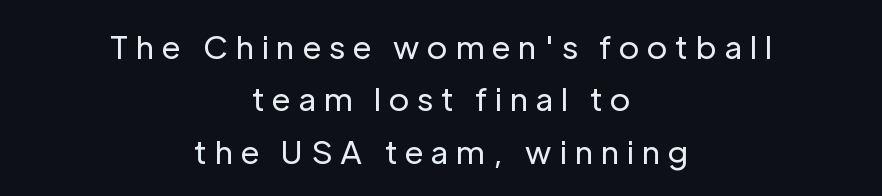
Character widths vary here, with narrow letters taking less room than wide ones. The typography opts for an upright posture over an oblique one. Baseline-to-baseline distance is the conventional proportion of letter height. Visually the block forms a symmetrical silhouette, jagged on both flanks.
